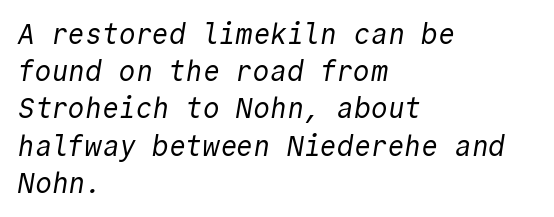
A typesetter would label this face a sans. Between one letter and the next there's only the usual sliver of space. Interline gaps are of average width in this sample. Stroke mass is kept to a normal reading level or below.
